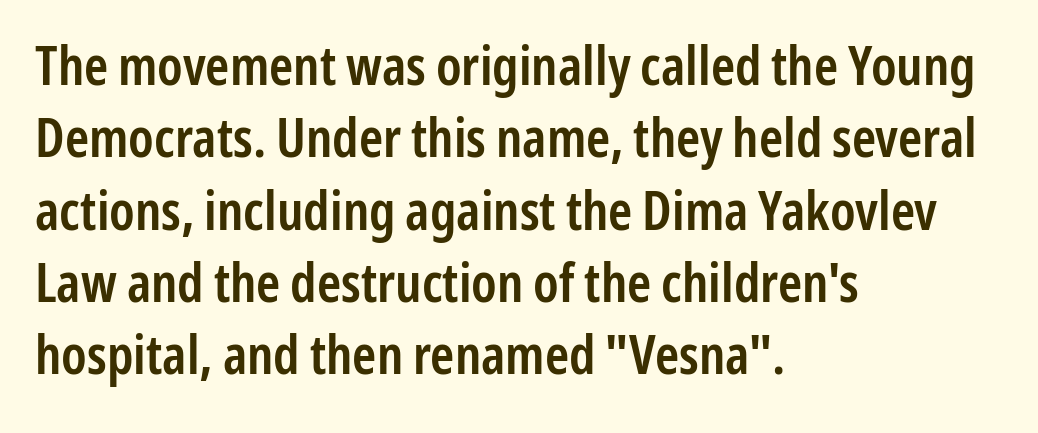
The image shows 54 px semibold, condensed sans-serif type, upright; set left-aligned, normal line spacing (1.34x), normal letter spacing, not underlined; low stroke contrast and a medium x-height.
